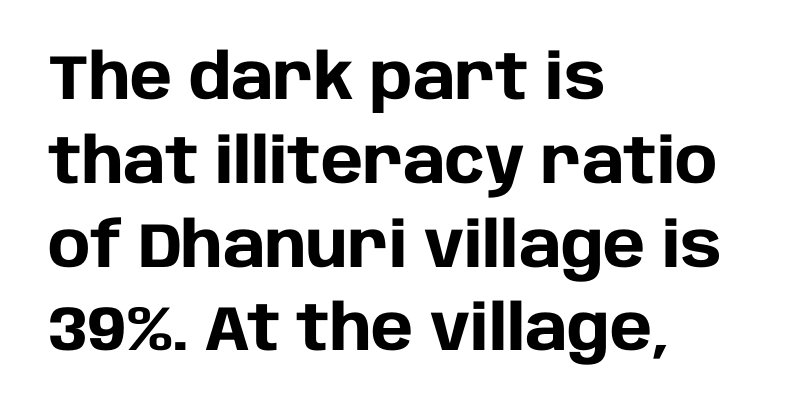
Q: Is the text bold? A: Yes.
Q: Is the text italic (slanted)? A: No, it is upright.
Q: Is the typeface a serif or a sans-serif typeface? A: Sans-serif.
Q: Is the text underlined? A: No.
Q: How is the paragraph aligned? A: Left-aligned.
Q: Is the spacing between letters normal or unusually wide? A: Normal.
Q: Is the spacing between lines tight, normal or loose? A: Normal.
Q: Width (condensed, normal, or wide)? A: Normal.
Q: Stroke contrast? A: Low.
Q: x-height? A: Large.
Q: Monospaced? A: No.
